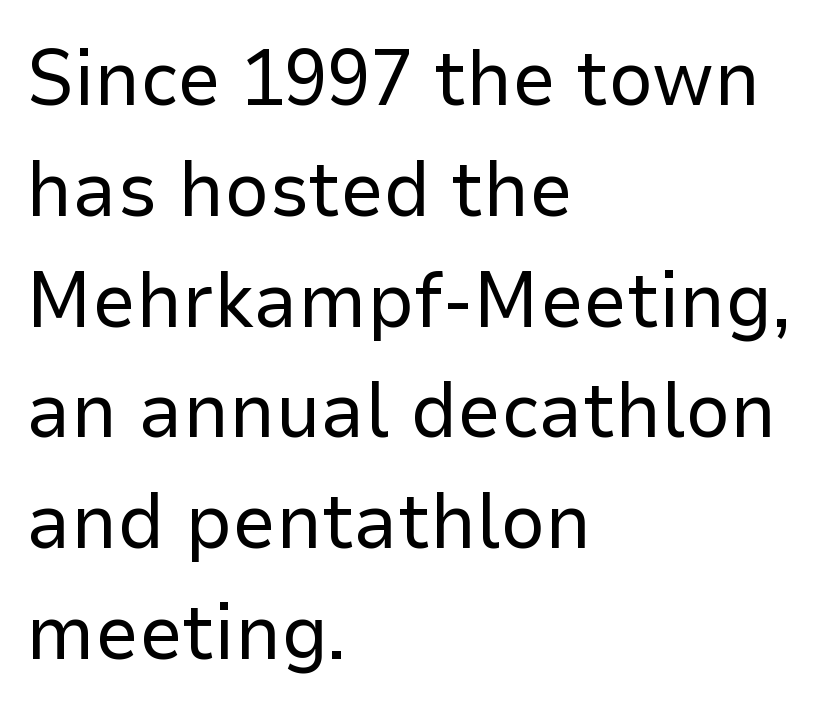
Is there any slant? The stems are plumb. The glyphs in this specimen are sans serif. Short note: letters normally spaced. The weight tops out at a normal text grade. Honestly, the row spacing looks completely unremarkable. Underline: absent.
